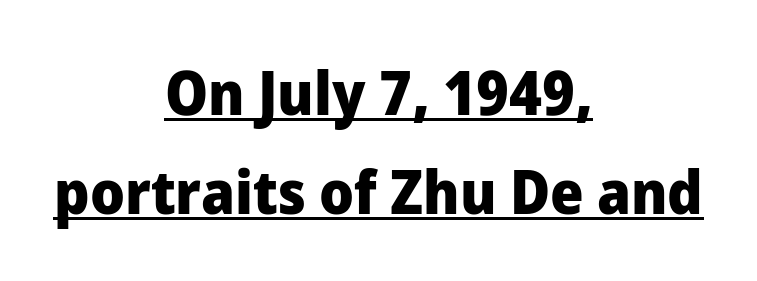
Q: Is the text bold? A: Yes.
Q: Is the text italic (slanted)? A: No, it is upright.
Q: Is the typeface a serif or a sans-serif typeface? A: Sans-serif.
Q: Is the text underlined? A: Yes.
Q: How is the paragraph aligned? A: Centered.
Q: Is the spacing between letters normal or unusually wide? A: Normal.
Q: Is the spacing between lines tight, normal or loose? A: Normal.
Q: Width (condensed, normal, or wide)? A: Normal.
Q: Stroke contrast? A: Low.
Q: x-height? A: Medium.
Q: Monospaced? A: No.
